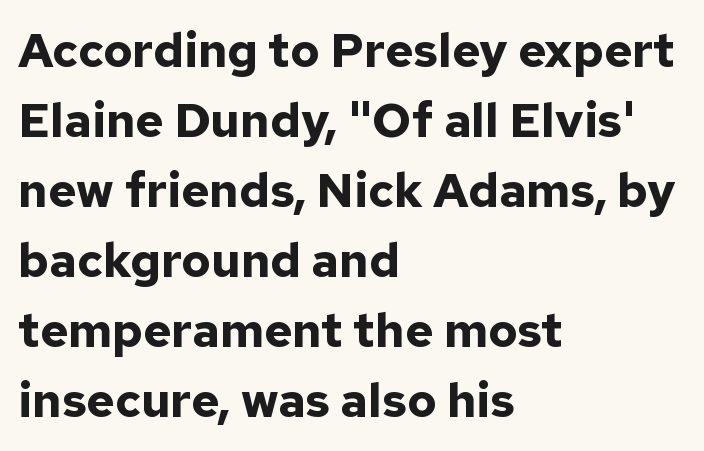
Q: Is the text bold? A: Yes.
Q: Is the text italic (slanted)? A: No, it is upright.
Q: Is the typeface a serif or a sans-serif typeface? A: Sans-serif.
Q: Is the text underlined? A: No.
Q: How is the paragraph aligned? A: Left-aligned.
Q: Is the spacing between letters normal or unusually wide? A: Normal.
Q: Is the spacing between lines tight, normal or loose? A: Normal.
Q: Width (condensed, normal, or wide)? A: Normal.
Q: Stroke contrast? A: Low.
Q: x-height? A: Medium.
Q: Monospaced? A: No.
